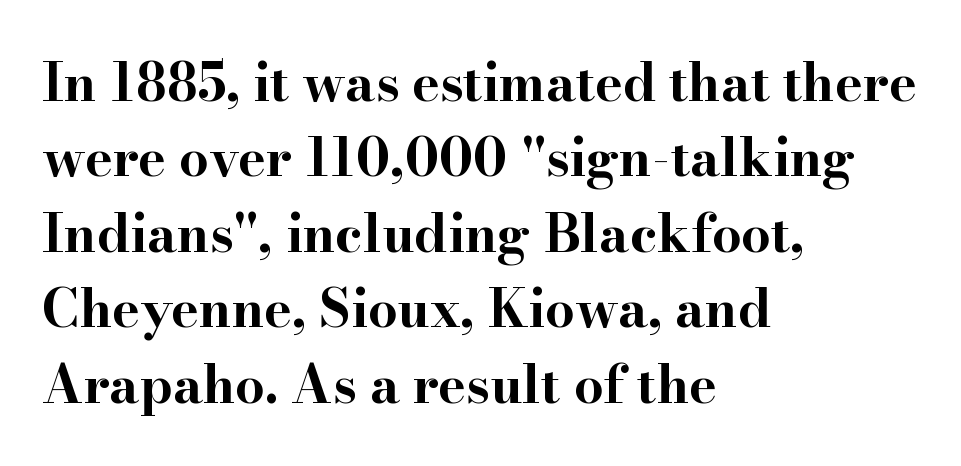
The image shows 52 px bold, wide serif type, upright; set left-aligned, normal line spacing (1.45x), normal letter spacing, not underlined; high stroke contrast and a small x-height.
